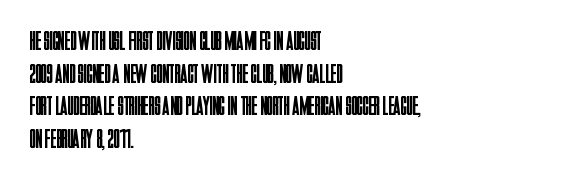
The image shows 27 px text type, upright; set left-aligned, line spacing 1.21x, normal letter spacing, not underlined.
